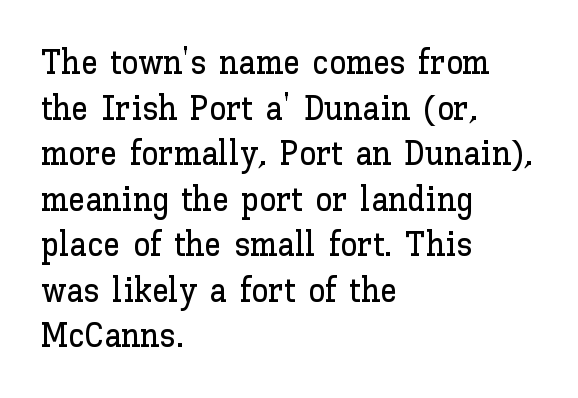
Leftover space on each line is placed entirely after the last word. This sample uses plain, unmodified letter spacing. These lines sit exactly where default settings would place them. Rule under the text: the space is simply empty. In terms of posture, this sample is upright.
